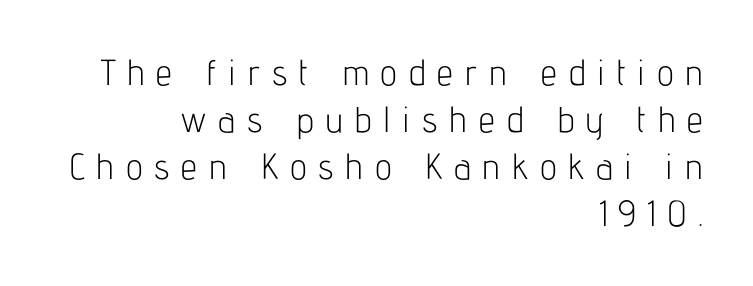
{"serif": "no", "italic": "no", "bold": "no", "weight": "light", "width": "condensed", "stroke_contrast": "low", "x_height": "medium", "monospaced": "no", "underline": "no", "align": "right", "line_spacing": "normal", "line_spacing_ratio": 1.31, "letter_spacing": "wide", "letter_spacing_em": 0.33, "glyph_px": 36}
